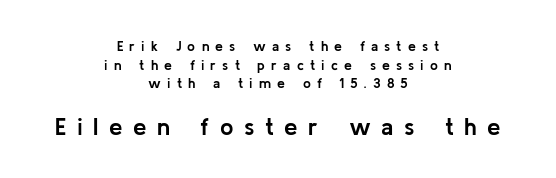
Q: Is the text bold? A: Yes.
Q: Is the text italic (slanted)? A: No, it is upright.
Q: Is the text underlined? A: No.
Q: How is the paragraph aligned? A: Centered.
Q: Is the spacing between letters normal or unusually wide? A: Unusually wide.
Q: Is the spacing between lines tight, normal or loose? A: Normal.
Q: Which block of text is set in a larger size, the first (top) or the second (bottom)? A: The second (bottom) one.
